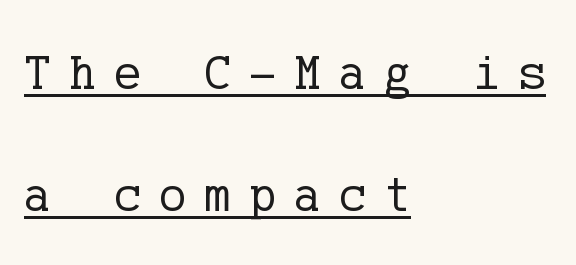
Q: Is the text bold? A: No.
Q: Is the text italic (slanted)? A: No, it is upright.
Q: Is the typeface a serif or a sans-serif typeface? A: Serif.
Q: Is the text underlined? A: Yes.
Q: How is the paragraph aligned? A: Left-aligned.
Q: Is the spacing between letters normal or unusually wide? A: Unusually wide.
Q: Is the spacing between lines tight, normal or loose? A: Loose.
Q: Width (condensed, normal, or wide)? A: Normal.
Q: Stroke contrast? A: Low.
Q: x-height? A: Medium.
